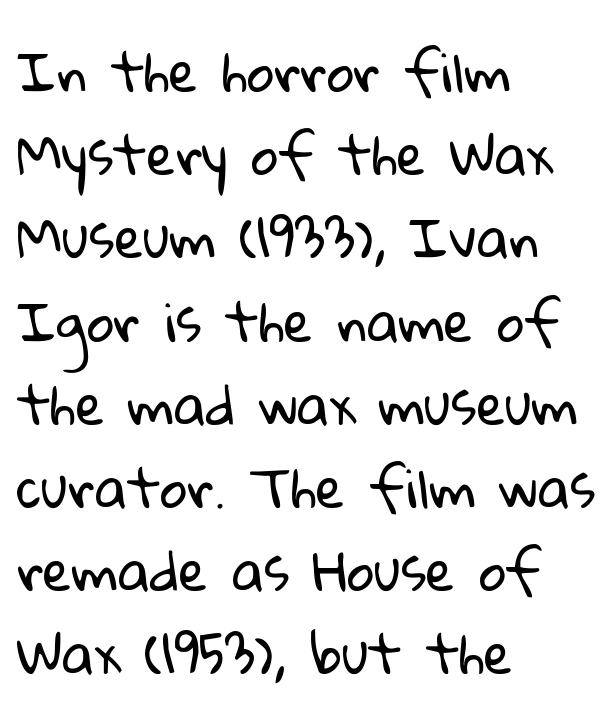
Vertical spacing — default. Horizontal alignment here is leftward, the default for most running prose. The tracking reads as untouched default to a designer's eye. Think of a printed novel: that variable character pitch is what you see here.
